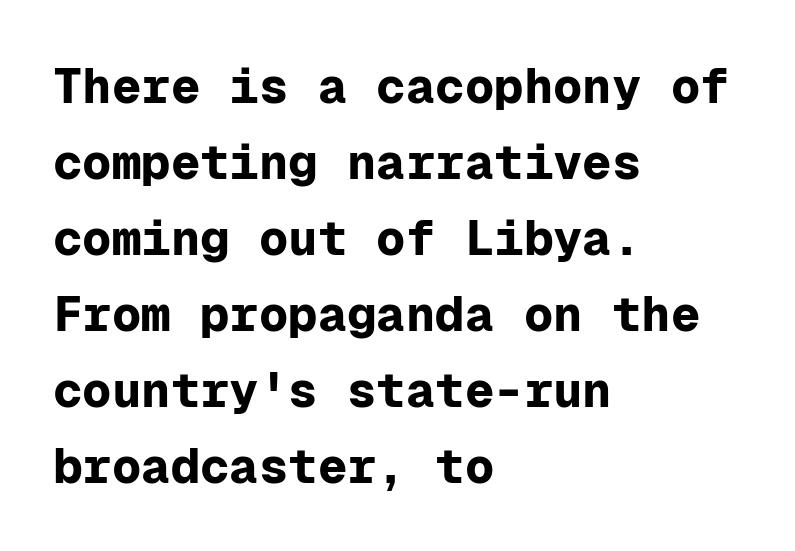
Q: Is the text bold? A: Yes.
Q: Is the text italic (slanted)? A: No, it is upright.
Q: Is the typeface a serif or a sans-serif typeface? A: Sans-serif.
Q: Is the text underlined? A: No.
Q: How is the paragraph aligned? A: Left-aligned.
Q: Is the spacing between letters normal or unusually wide? A: Normal.
Q: Is the spacing between lines tight, normal or loose? A: Normal.
Q: Width (condensed, normal, or wide)? A: Normal.
Q: Stroke contrast? A: Low.
Q: x-height? A: Medium.
Q: Monospaced? A: Yes.
